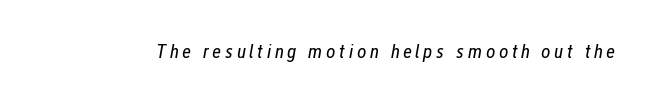
Q: Is the text bold? A: No.
Q: Is the text italic (slanted)? A: Yes, it leans right by about 12 degrees.
Q: Is the text underlined? A: No.
